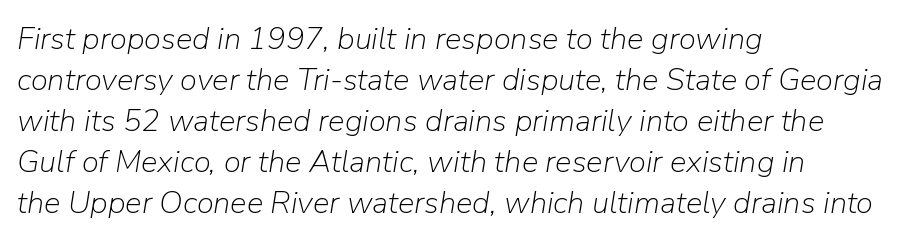
{"italic": "yes", "lean": "right", "slant_degrees": 9, "bold": "no", "weight": "light", "width": "normal", "stroke_contrast": "low", "x_height": "medium", "monospaced": "no", "underline": "no", "align": "left", "line_spacing": "normal", "line_spacing_ratio": 1.32, "letter_spacing": "normal", "letter_spacing_em": 0.0, "glyph_px": 31}
